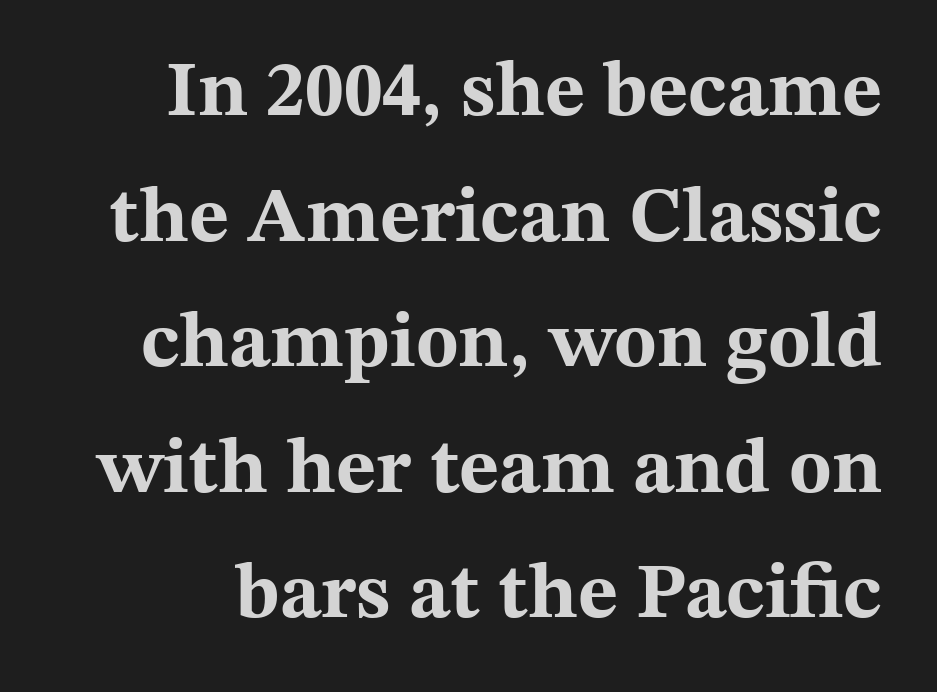
{"serif": "yes", "italic": "no", "bold": "yes", "weight": "bold", "width": "wide", "stroke_contrast": "medium", "x_height": "medium", "monospaced": "no", "underline": "no", "line_spacing": "normal", "line_spacing_ratio": 1.61, "letter_spacing": "normal", "letter_spacing_em": 0.0, "glyph_px": 78}
